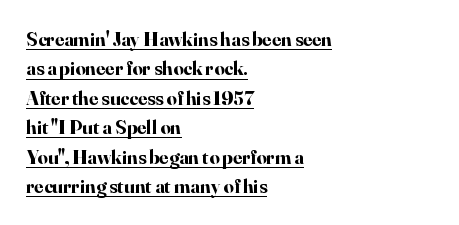
Q: Is the text bold? A: Yes.
Q: Is the text italic (slanted)? A: No, it is upright.
Q: Is the text underlined? A: Yes.
Q: How is the paragraph aligned? A: Left-aligned.
Q: Is the spacing between letters normal or unusually wide? A: Normal.
Q: Is the spacing between lines tight, normal or loose? A: Normal.
